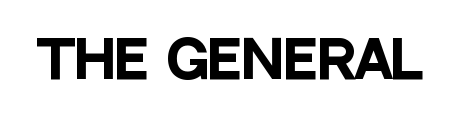
The string is rendered with underlining switched off. The type sits square on the baseline with zero lean. Type style note: lacks serifs. Do the characters align in a grid? No, the font is proportional. I'd describe the lettering as bold — thick and assertive. Standard letterfit; no display-style spreading of the glyphs.
